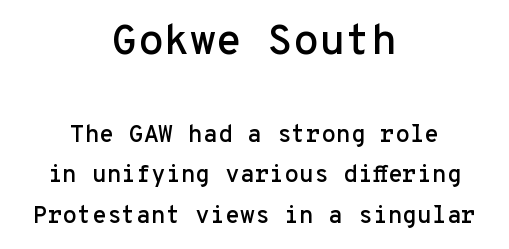
The image shows 42 px sans-serif type, upright, monospaced; set centered, normal line spacing (1.68x), normal letter spacing, not underlined; the first (top) block is 1.75x larger; low stroke contrast and a medium x-height.
